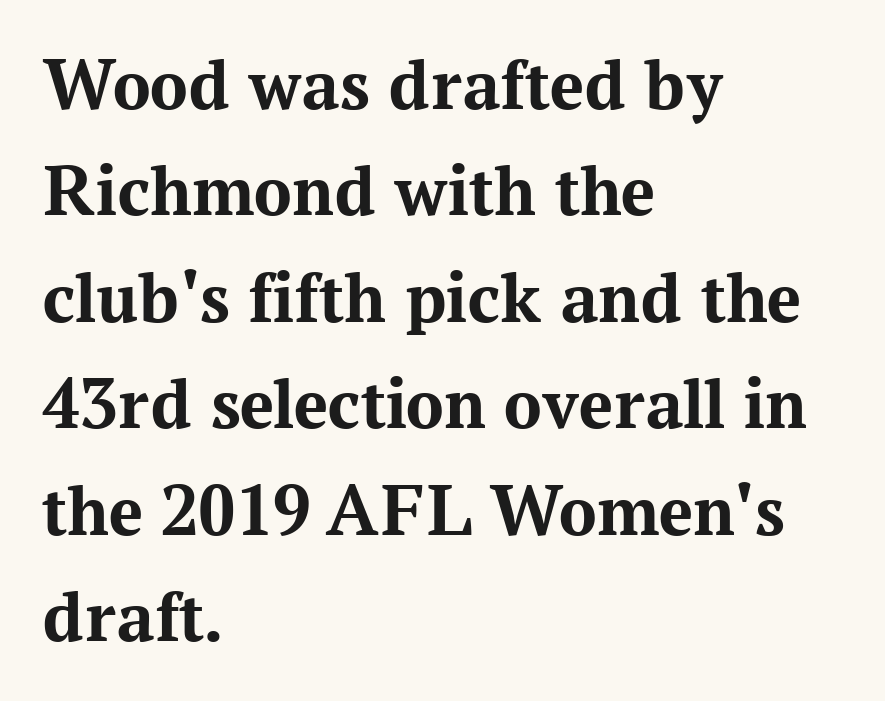
{"serif": "yes", "italic": "no", "bold": "yes", "weight": "bold", "width": "normal", "stroke_contrast": "medium", "x_height": "medium", "monospaced": "no", "underline": "no", "align": "left", "line_spacing": "normal", "line_spacing_ratio": 1.42, "letter_spacing": "normal", "letter_spacing_em": 0.0, "glyph_px": 75}
